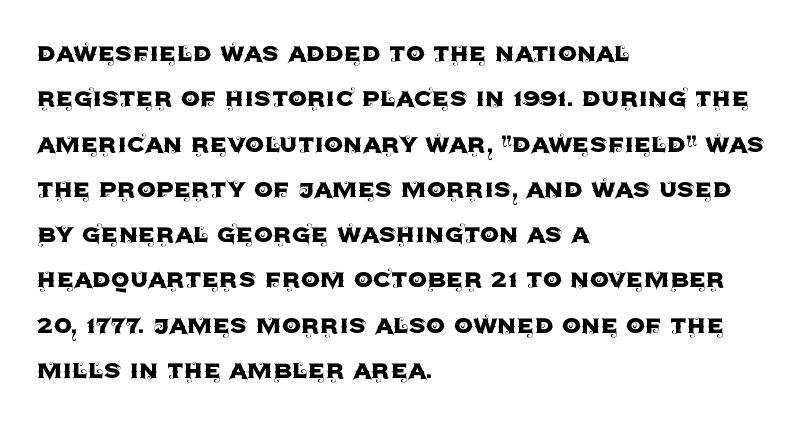
Q: Is the text italic (slanted)? A: No, it is upright.
Q: Is the typeface a serif or a sans-serif typeface? A: Sans-serif.
Q: Is the text underlined? A: No.
Q: How is the paragraph aligned? A: Left-aligned.
Q: Is the spacing between letters normal or unusually wide? A: Normal.
Q: Is the spacing between lines tight, normal or loose? A: Normal.
Q: Width (condensed, normal, or wide)? A: Normal.
Q: x-height? A: Large.
Q: Monospaced? A: No.
